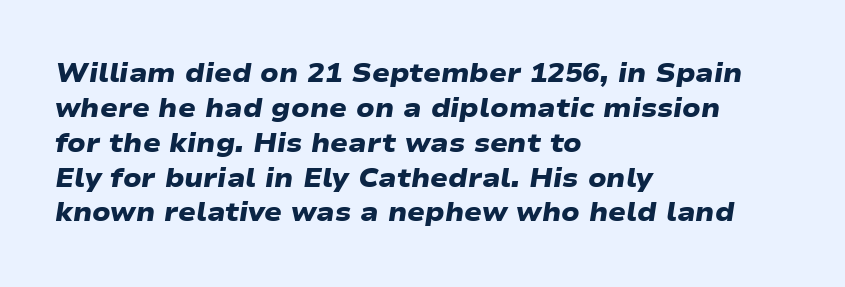
Q: Is the text bold? A: Yes.
Q: Is the text underlined? A: No.
Q: How is the paragraph aligned? A: Left-aligned.
Q: Is the spacing between letters normal or unusually wide? A: Normal.
Q: Is the spacing between lines tight, normal or loose? A: Normal.
